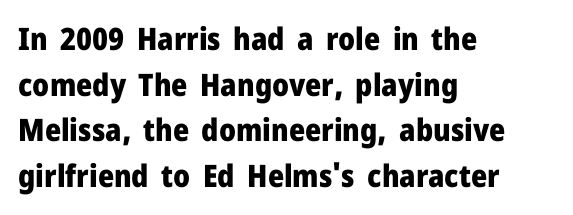
The image shows 31 px heavy sans-serif type, upright; set left-aligned, normal line spacing (1.47x), normal letter spacing, not underlined; low stroke contrast and a medium x-height.
